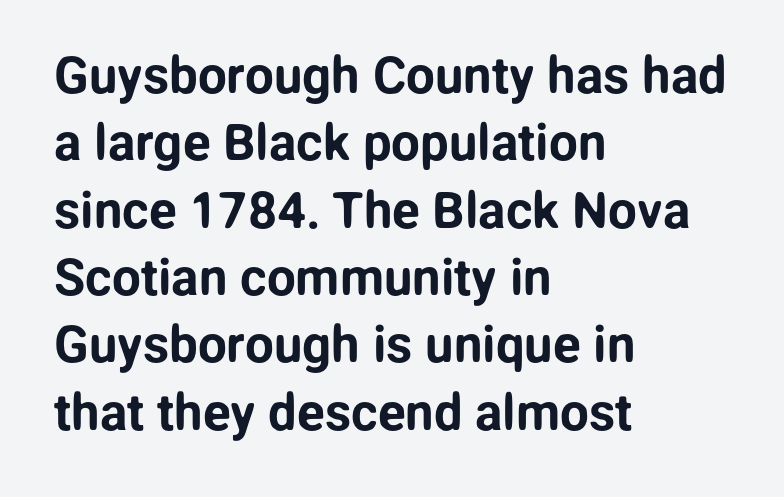
The image shows 51 px sans-serif type, upright; set left-aligned, normal line spacing (1.32x), normal letter spacing, not underlined; low stroke contrast and a medium x-height.
